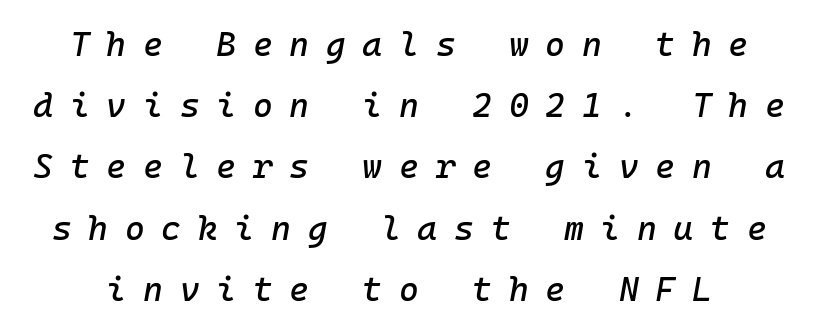
The image shows 34 px text type, italic (leaning right), monospaced; set line spacing 1.8x, unusually wide letter spacing (+0.49 em), not underlined; low stroke contrast and a medium x-height.
